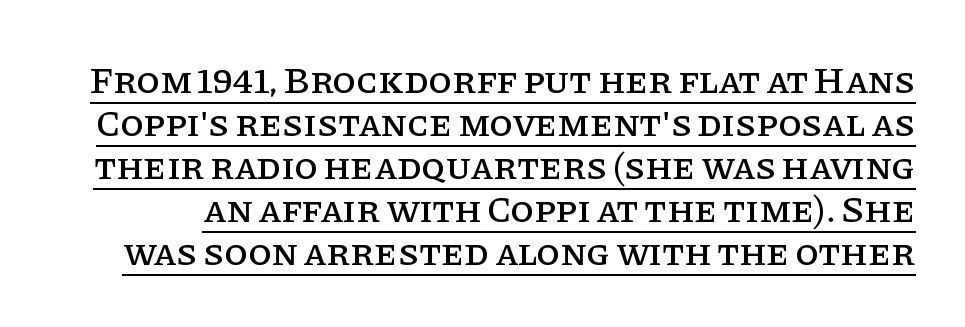
The image shows 38 px serif type, upright; set tight line spacing (1.13x), normal letter spacing, underlined; low stroke contrast and a large x-height.
